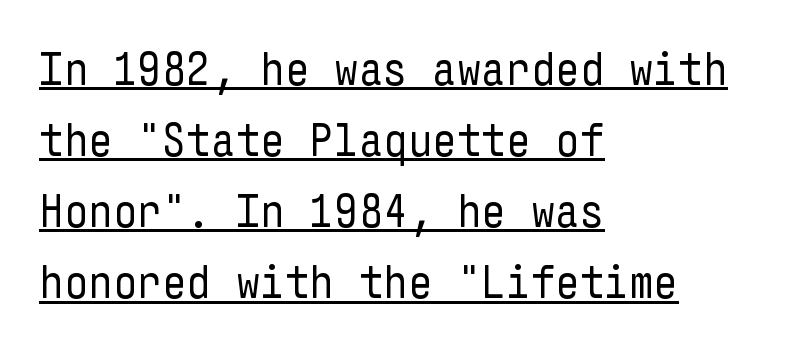
Q: Is the text bold? A: No.
Q: Is the text italic (slanted)? A: No, it is upright.
Q: Is the typeface a serif or a sans-serif typeface? A: Sans-serif.
Q: Is the text underlined? A: Yes.
Q: How is the paragraph aligned? A: Left-aligned.
Q: Is the spacing between letters normal or unusually wide? A: Normal.
Q: Is the spacing between lines tight, normal or loose? A: Normal.
Q: Width (condensed, normal, or wide)? A: Condensed.
Q: Stroke contrast? A: Low.
Q: x-height? A: Medium.
